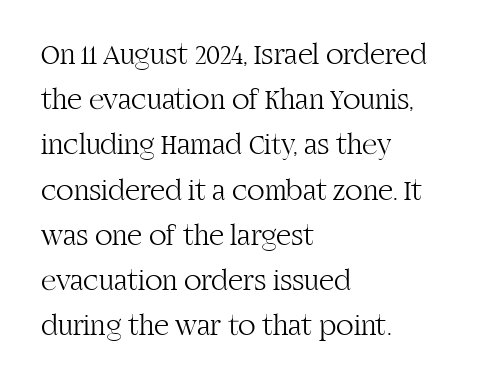
{"serif": "yes", "italic": "no", "bold": "no", "weight": "light", "width": "normal", "stroke_contrast": "high", "x_height": "large", "monospaced": "no", "underline": "no", "align": "left", "line_spacing": "normal", "line_spacing_ratio": 1.56, "letter_spacing": "normal", "letter_spacing_em": 0.0, "glyph_px": 29}
